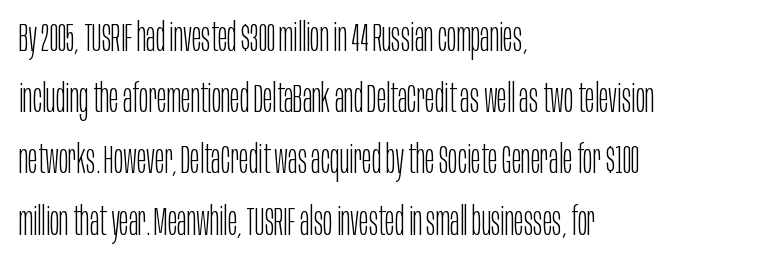
Q: Is the text bold? A: No.
Q: Is the text italic (slanted)? A: No, it is upright.
Q: Is the typeface a serif or a sans-serif typeface? A: Sans-serif.
Q: Is the text underlined? A: No.
Q: How is the paragraph aligned? A: Left-aligned.
Q: Is the spacing between letters normal or unusually wide? A: Normal.
Q: Is the spacing between lines tight, normal or loose? A: Normal.
Q: Width (condensed, normal, or wide)? A: Condensed.
Q: Stroke contrast? A: Low.
Q: x-height? A: Large.
Q: Monospaced? A: No.
